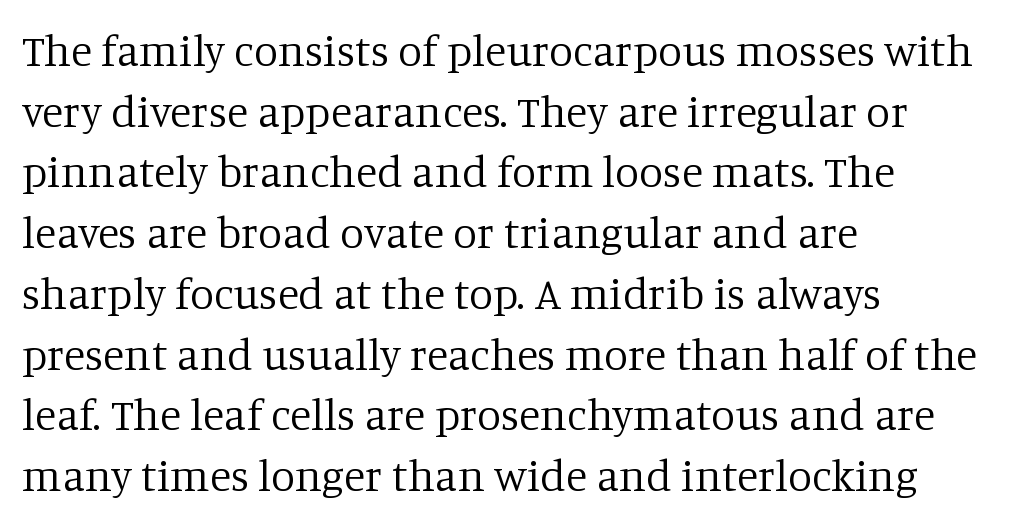
Q: Is the text bold? A: No.
Q: Is the text italic (slanted)? A: No, it is upright.
Q: Is the typeface a serif or a sans-serif typeface? A: Serif.
Q: Is the text underlined? A: No.
Q: How is the paragraph aligned? A: Left-aligned.
Q: Is the spacing between letters normal or unusually wide? A: Normal.
Q: Is the spacing between lines tight, normal or loose? A: Normal.
Q: Width (condensed, normal, or wide)? A: Normal.
Q: Stroke contrast? A: Low.
Q: x-height? A: Large.
Q: Monospaced? A: No.
